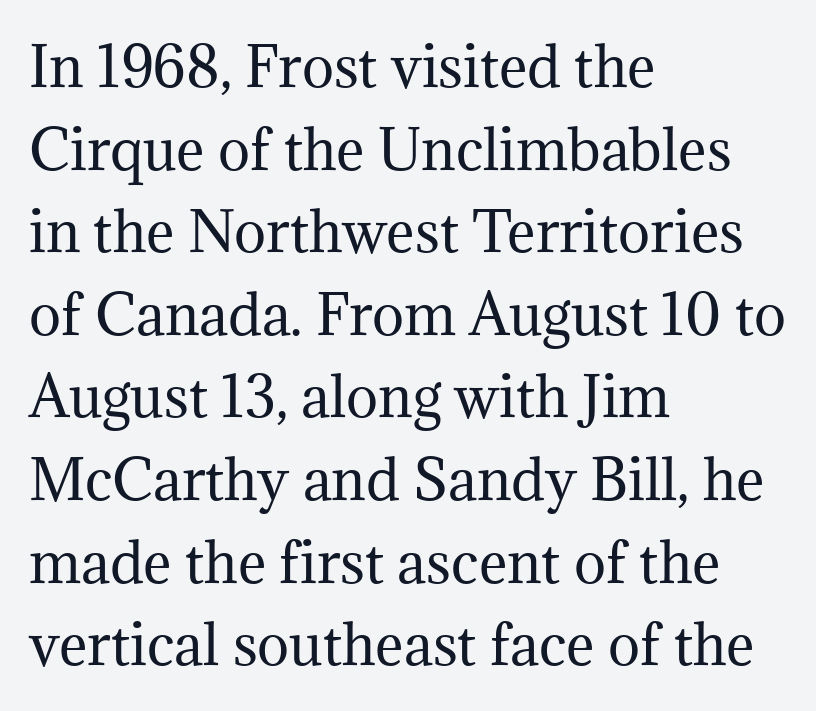
The image shows 54 px regular-weight serif type, upright; set left-aligned, normal line spacing (1.53x), normal letter spacing, not underlined; medium stroke contrast and a medium x-height.
